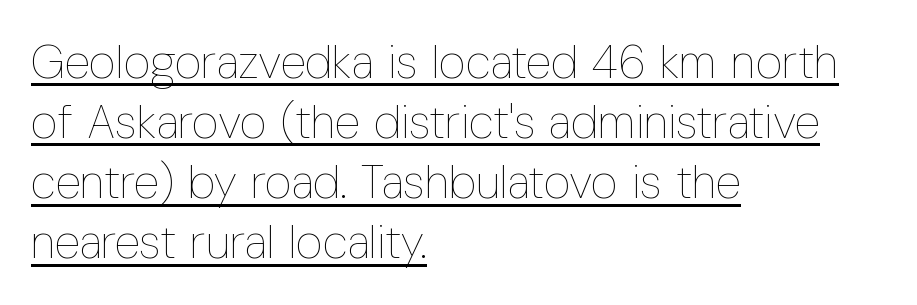
{"italic": "no", "bold": "no", "weight": "thin", "width": "condensed", "stroke_contrast": "low", "x_height": "medium", "monospaced": "no", "underline": "yes", "align": "left", "line_spacing": "normal", "line_spacing_ratio": 1.28, "letter_spacing": "normal", "letter_spacing_em": 0.0, "glyph_px": 47}
